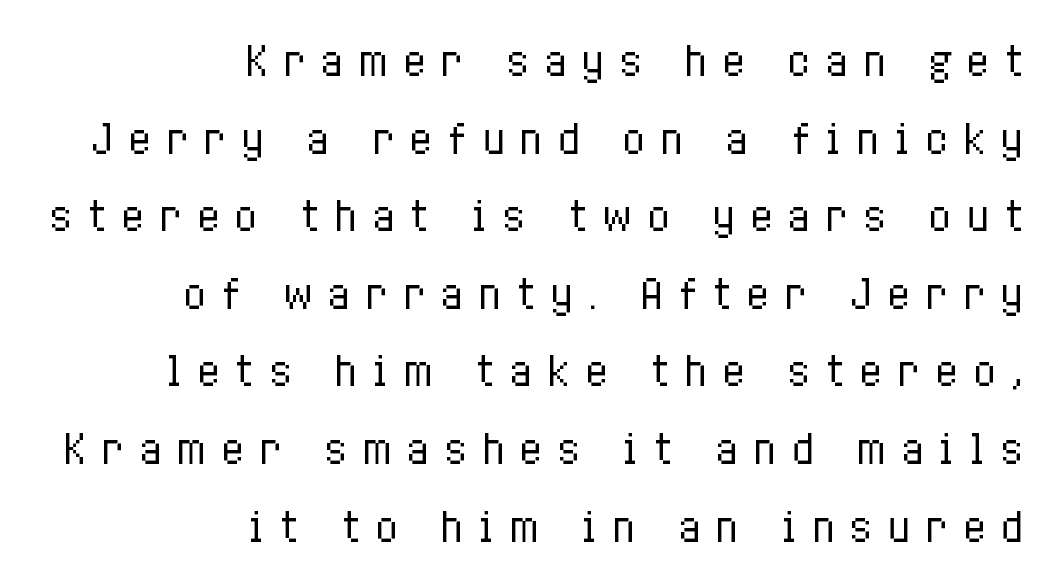
Q: Is the text bold? A: No.
Q: Is the text italic (slanted)? A: No, it is upright.
Q: Is the text underlined? A: No.
Q: How is the paragraph aligned? A: Right-aligned.
Q: Is the spacing between letters normal or unusually wide? A: Unusually wide.
Q: Is the spacing between lines tight, normal or loose? A: Loose.
Q: Width (condensed, normal, or wide)? A: Condensed.
Q: Stroke contrast? A: Low.
Q: x-height? A: Medium.
Q: Monospaced? A: No.
